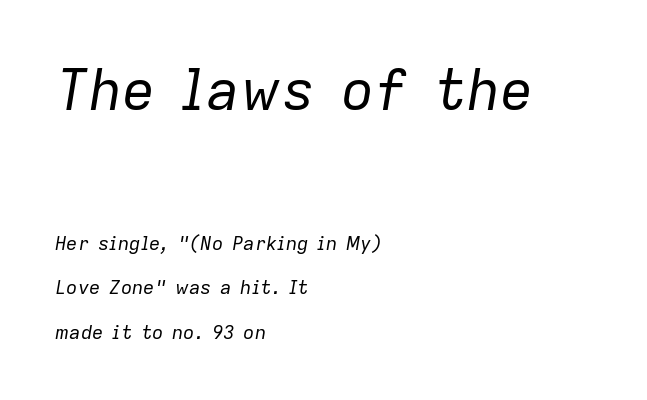
{"italic": "yes", "lean": "right", "slant_degrees": 9, "bold": "no", "weight": "regular", "width": "normal", "stroke_contrast": "low", "x_height": "medium", "monospaced": "no", "underline": "no", "align": "left", "line_spacing": "loose", "line_spacing_ratio": 2.34, "letter_spacing": "normal", "letter_spacing_em": 0.0, "larger_block": "first", "size_ratio": 2.95, "glyph_px": 56}
